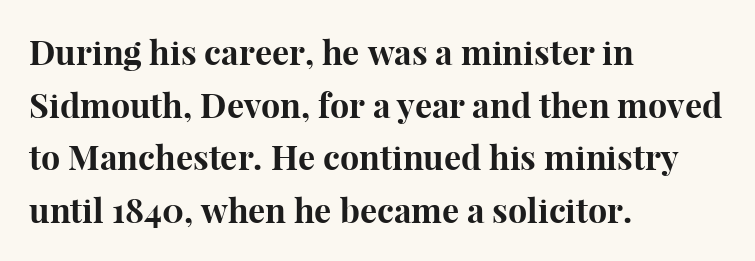
Does the lettering tilt? It doesn't — this is upright. Notice how descenders clear the ascenders below comfortably — that's standard leading. Decoration check: the copy has no underline. Chunky letters — that's bold for sure.
